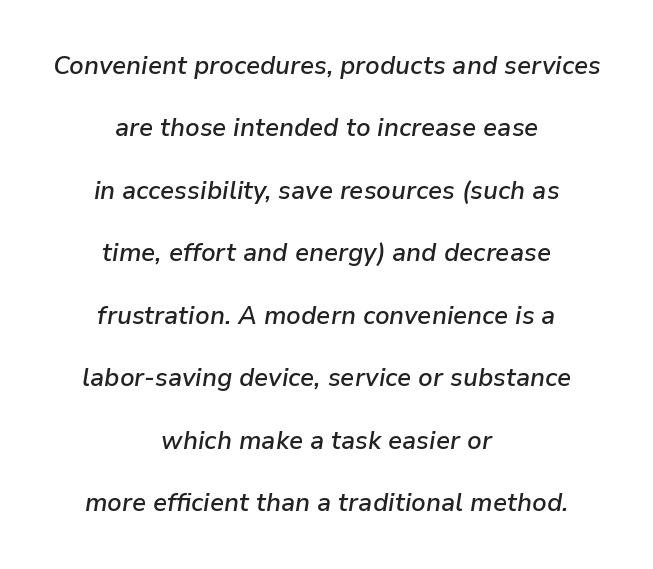
Plain, unruled lines of type. The block of text is sparse from top to bottom, with ample space between rows. Neither beginnings nor endings align; midpoints do. Does extra space separate the letters? No, they use regular spacing. Compared with an ordinary text face, these strokes are moderately heavier — a semibold.
